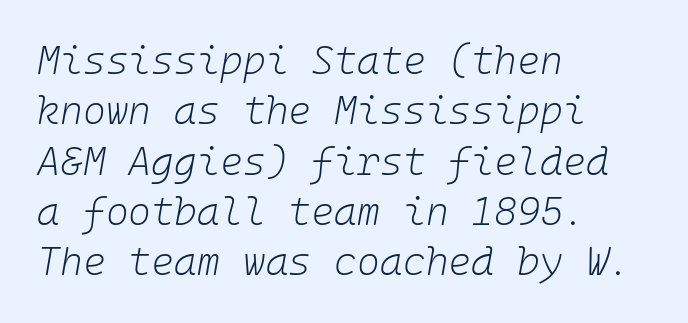
Beneath every word, the page is bare. A typesetter would call this zero additional tracking. Is the block centered? No — it sits flush against the left margin. The cut favours lightness, reaching ordinary text weight at its darkest. Style check: oblique.
